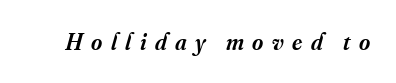
The letters are spread apart with noticeably loose tracking. The strokes are fattened partway — semibold, not bold. Rule under the text: the space is simply empty. Observe the lean: these are italic letterforms.
